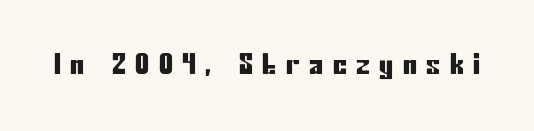
{"serif": "no", "italic": "no", "width": "condensed", "stroke_contrast": "low", "x_height": "medium", "monospaced": "no", "underline": "no", "letter_spacing": "wide", "letter_spacing_em": 0.34, "glyph_px": 28}
